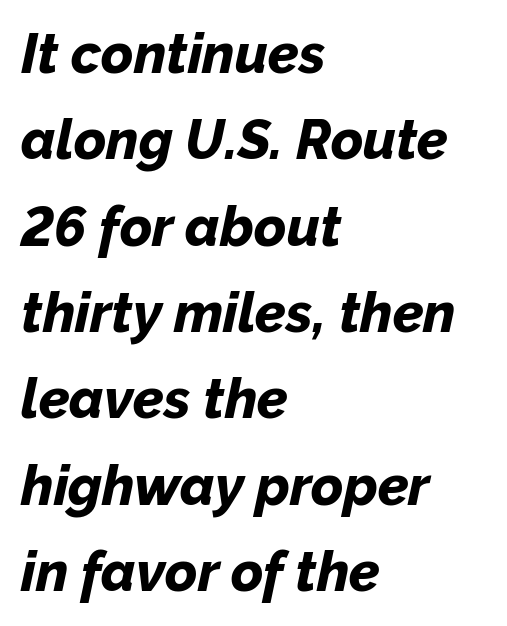
{"italic": "yes", "lean": "right", "slant_degrees": 12, "bold": "yes", "weight": "bold", "width": "normal", "stroke_contrast": "low", "x_height": "medium", "monospaced": "no", "underline": "no", "align": "left", "line_spacing": "normal", "line_spacing_ratio": 1.57, "letter_spacing": "normal", "letter_spacing_em": 0.0, "glyph_px": 55}
